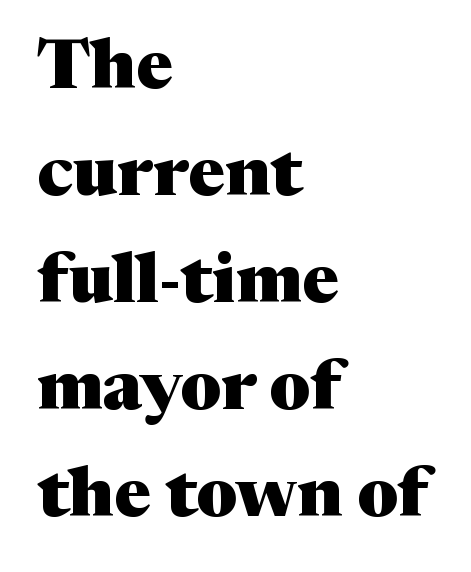
Q: Is the text bold? A: Yes.
Q: Is the text italic (slanted)? A: No, it is upright.
Q: Is the typeface a serif or a sans-serif typeface? A: Serif.
Q: Is the text underlined? A: No.
Q: How is the paragraph aligned? A: Left-aligned.
Q: Is the spacing between letters normal or unusually wide? A: Normal.
Q: Is the spacing between lines tight, normal or loose? A: Normal.
Q: Width (condensed, normal, or wide)? A: Normal.
Q: Stroke contrast? A: Medium.
Q: x-height? A: Medium.
Q: Monospaced? A: No.
